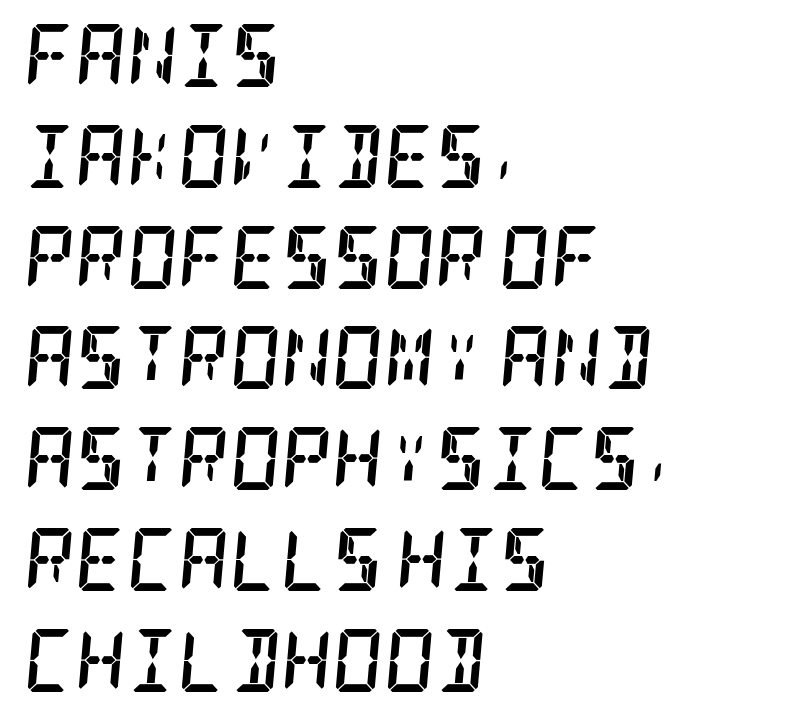
{"serif": "yes", "italic": "yes", "lean": "right", "slant_degrees": 5, "bold": "yes", "weight": "semibold", "width": "condensed", "stroke_contrast": "low", "x_height": "large", "underline": "no", "align": "left", "line_spacing": "normal", "line_spacing_ratio": 1.6, "letter_spacing": "normal", "letter_spacing_em": 0.0, "glyph_px": 63}
